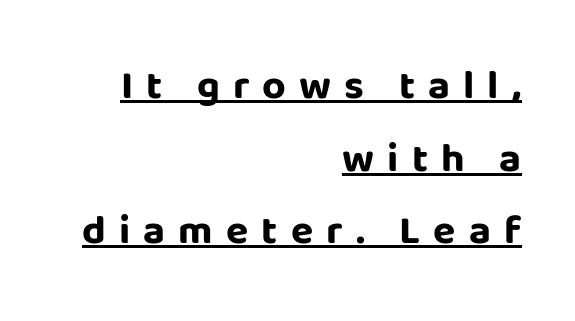
Q: Is the text bold? A: Yes.
Q: Is the text italic (slanted)? A: No, it is upright.
Q: Is the typeface a serif or a sans-serif typeface? A: Sans-serif.
Q: Is the text underlined? A: Yes.
Q: How is the paragraph aligned? A: Right-aligned.
Q: Is the spacing between letters normal or unusually wide? A: Unusually wide.
Q: Width (condensed, normal, or wide)? A: Normal.
Q: Stroke contrast? A: Low.
Q: x-height? A: Large.
Q: Monospaced? A: No.
